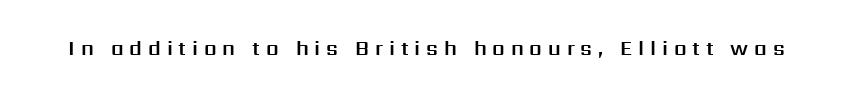
{"italic": "no", "underline": "no", "letter_spacing": "wide", "letter_spacing_em": 0.29, "glyph_px": 20}
